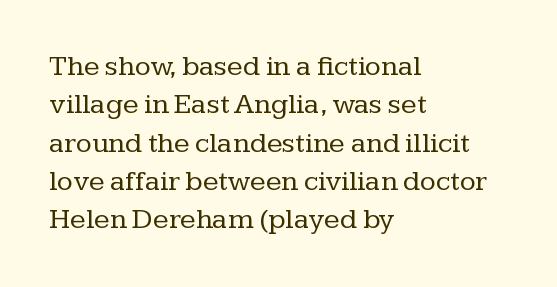
Q: Is the text bold? A: No.
Q: Is the text italic (slanted)? A: No, it is upright.
Q: Is the typeface a serif or a sans-serif typeface? A: Serif.
Q: Is the text underlined? A: No.
Q: How is the paragraph aligned? A: Left-aligned.
Q: Is the spacing between letters normal or unusually wide? A: Normal.
Q: Is the spacing between lines tight, normal or loose? A: Normal.
Q: Width (condensed, normal, or wide)? A: Normal.
Q: Stroke contrast? A: Low.
Q: x-height? A: Medium.
Q: Monospaced? A: No.
